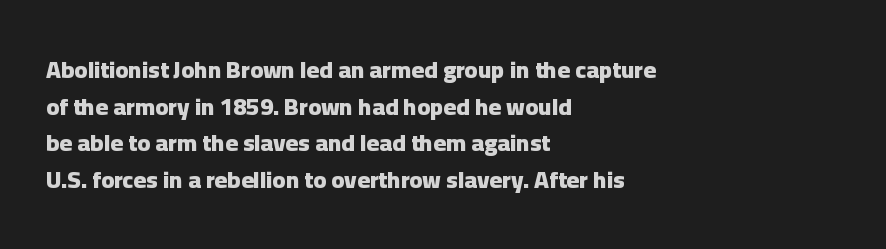
{"italic": "no", "bold": "yes", "underline": "no", "align": "left", "line_spacing": "normal", "line_spacing_ratio": 1.53, "letter_spacing": "normal", "letter_spacing_em": 0.0, "glyph_px": 24}
